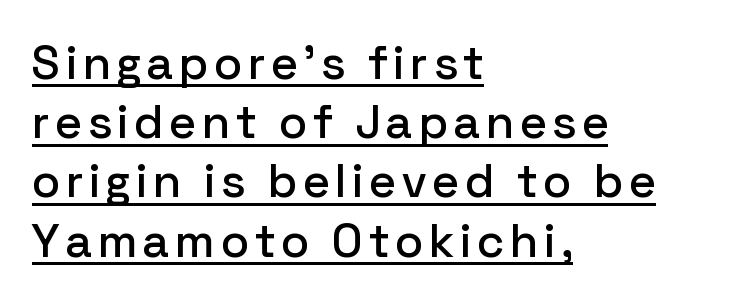
{"serif": "no", "italic": "no", "width": "normal", "stroke_contrast": "low", "x_height": "medium", "monospaced": "no", "underline": "yes", "align": "left", "line_spacing": "normal", "line_spacing_ratio": 1.26, "glyph_px": 47}
